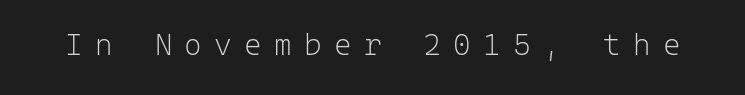
Q: Is the text bold? A: No.
Q: Is the text italic (slanted)? A: No, it is upright.
Q: Is the typeface a serif or a sans-serif typeface? A: Sans-serif.
Q: Is the text underlined? A: No.
Q: Is the spacing between letters normal or unusually wide? A: Unusually wide.
Q: Width (condensed, normal, or wide)? A: Normal.
Q: Stroke contrast? A: Low.
Q: x-height? A: Medium.
Q: Monospaced? A: Yes.
